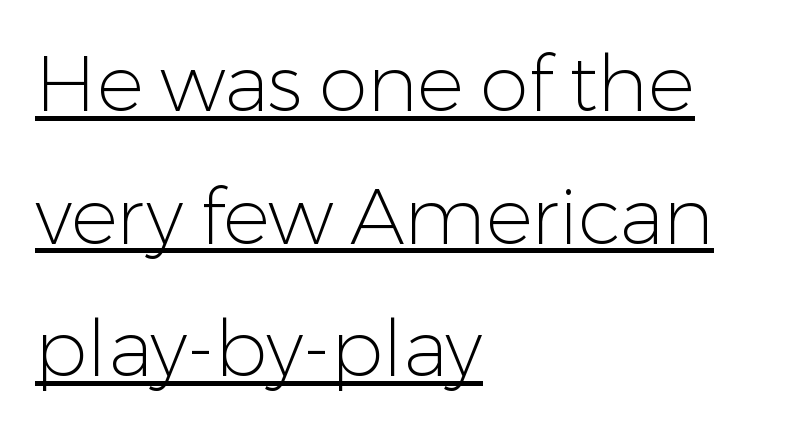
The image shows 78 px light sans-serif type, upright; set left-aligned, normal line spacing (1.7x), normal letter spacing, underlined; low stroke contrast and a medium x-height.
